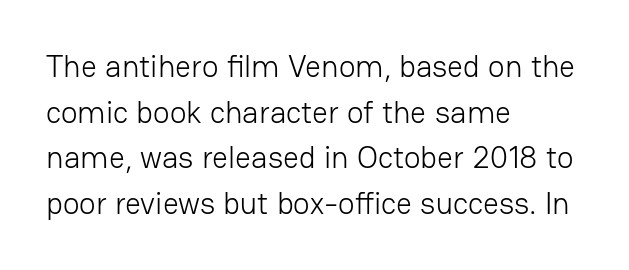
{"serif": "no", "italic": "no", "bold": "no", "weight": "light", "width": "normal", "stroke_contrast": "low", "x_height": "medium", "monospaced": "no", "underline": "no", "align": "left", "line_spacing": "normal", "line_spacing_ratio": 1.47, "letter_spacing": "normal", "letter_spacing_em": 0.0, "glyph_px": 31}
